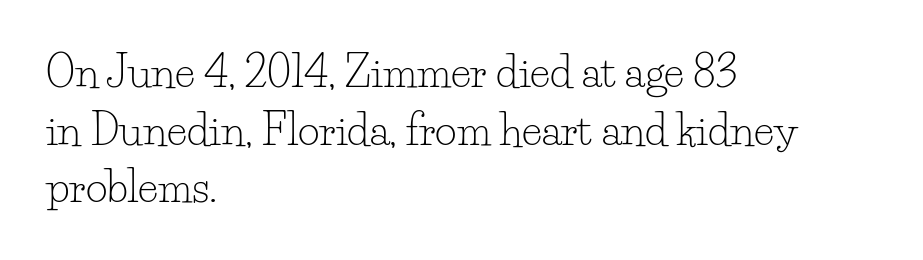
The image shows 42 px light serif type, upright; set left-aligned, normal line spacing (1.37x), normal letter spacing, not underlined; low stroke contrast and a small x-height.
